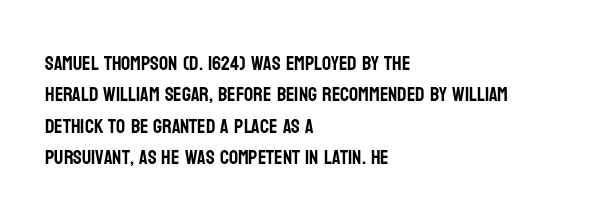
Q: Is the text italic (slanted)? A: No, it is upright.
Q: Is the text underlined? A: No.
Q: How is the paragraph aligned? A: Left-aligned.
Q: Is the spacing between letters normal or unusually wide? A: Normal.
Q: Is the spacing between lines tight, normal or loose? A: Normal.
